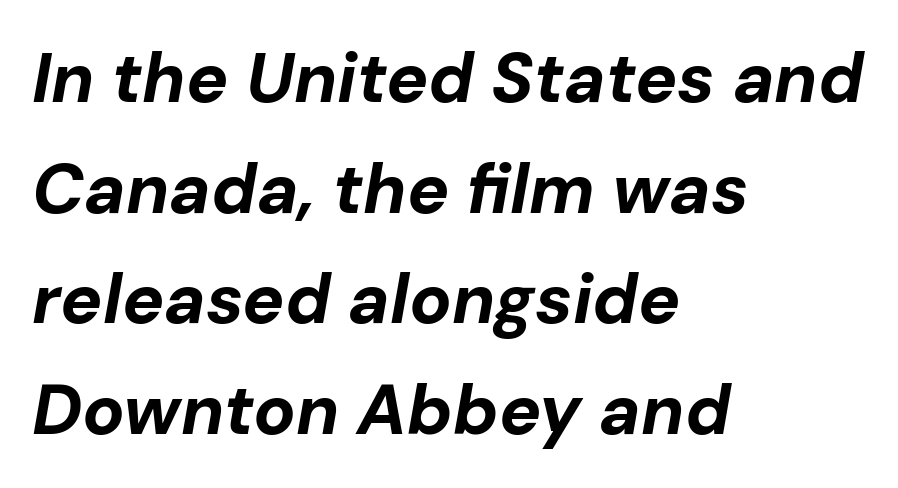
Q: Is the text bold? A: Yes.
Q: Is the text italic (slanted)? A: Yes, it leans right by about 10 degrees.
Q: Is the text underlined? A: No.
Q: How is the paragraph aligned? A: Left-aligned.
Q: Is the spacing between letters normal or unusually wide? A: Normal.
Q: Is the spacing between lines tight, normal or loose? A: Normal.
Q: Width (condensed, normal, or wide)? A: Normal.
Q: Stroke contrast? A: Low.
Q: x-height? A: Medium.
Q: Monospaced? A: No.
